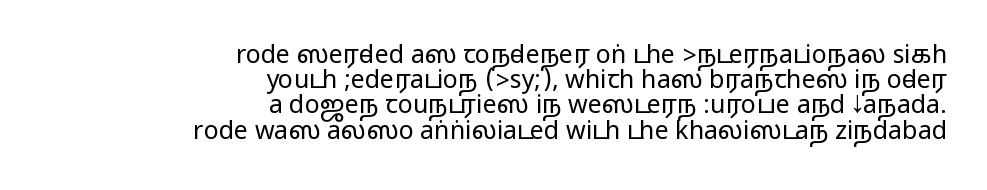
Vertical spacing — tight. Glyph-to-glyph distance matches everyday printed text. Descender tails drop into unmarked territory. The lettering stays uniformly vertical, giving the passage a roman look. The compositor pushed each line to the right boundary.
